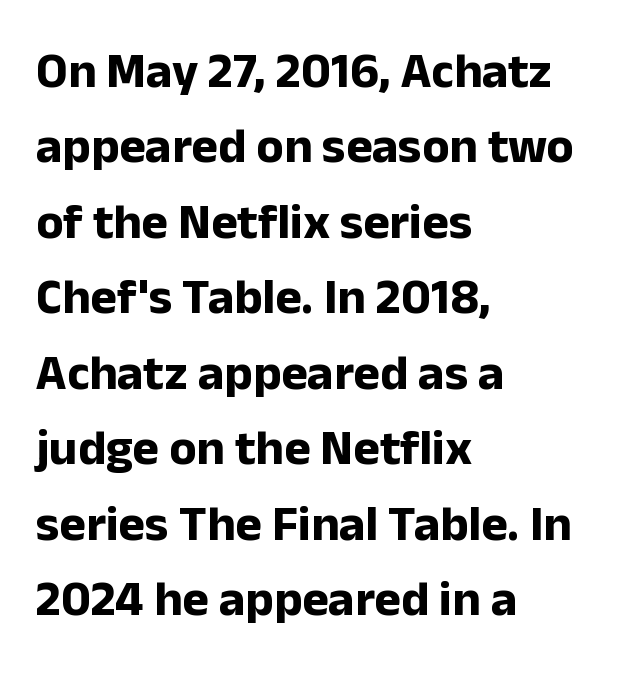
The image shows 50 px bold sans-serif type, upright; set left-aligned, normal line spacing (1.51x), normal letter spacing, not underlined; low stroke contrast and a medium x-height.
